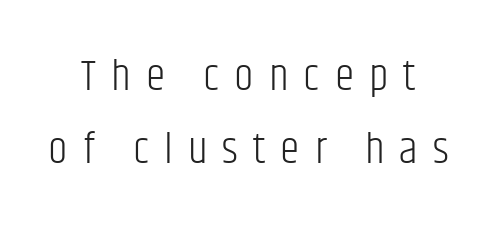
Q: Is the text bold? A: No.
Q: Is the text italic (slanted)? A: No, it is upright.
Q: Is the typeface a serif or a sans-serif typeface? A: Sans-serif.
Q: Is the text underlined? A: No.
Q: How is the paragraph aligned? A: Centered.
Q: Is the spacing between letters normal or unusually wide? A: Unusually wide.
Q: Is the spacing between lines tight, normal or loose? A: Normal.
Q: Width (condensed, normal, or wide)? A: Condensed.
Q: Stroke contrast? A: Low.
Q: x-height? A: Large.
Q: Monospaced? A: No.
